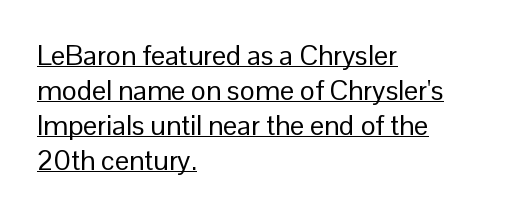
Q: Is the text bold? A: No.
Q: Is the text italic (slanted)? A: No, it is upright.
Q: Is the typeface a serif or a sans-serif typeface? A: Sans-serif.
Q: Is the text underlined? A: Yes.
Q: How is the paragraph aligned? A: Left-aligned.
Q: Is the spacing between letters normal or unusually wide? A: Normal.
Q: Is the spacing between lines tight, normal or loose? A: Normal.
Q: Width (condensed, normal, or wide)? A: Normal.
Q: Stroke contrast? A: Low.
Q: x-height? A: Medium.
Q: Monospaced? A: No.
